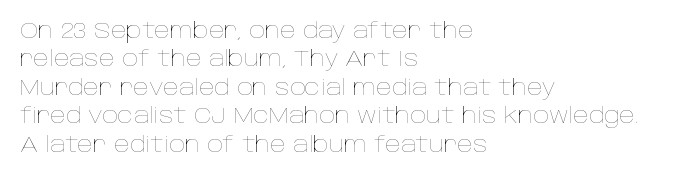
The image shows 22 px text type, upright; set left-aligned, normal line spacing (1.29x), normal letter spacing, not underlined.
